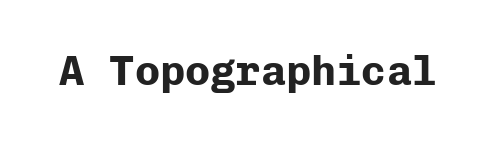
{"serif": "no", "italic": "no", "bold": "yes", "weight": "bold", "width": "normal", "stroke_contrast": "low", "x_height": "medium", "monospaced": "yes", "underline": "no", "letter_spacing": "normal", "letter_spacing_em": 0.0, "glyph_px": 42}
